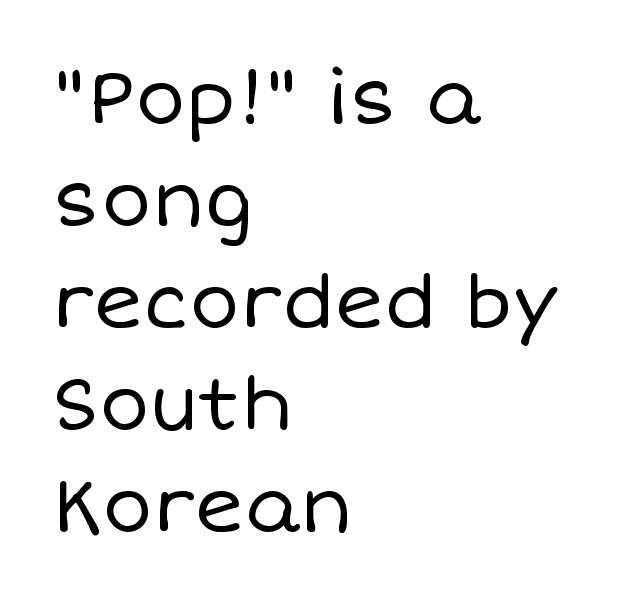
Nothing heavy about these letters — not bold at all. Designer's note — italics off, roman on. Caption: standard tracking, unaltered. Only glyphs here, with clear space below each row. Horizontal bands of white between lines are of average thickness.
